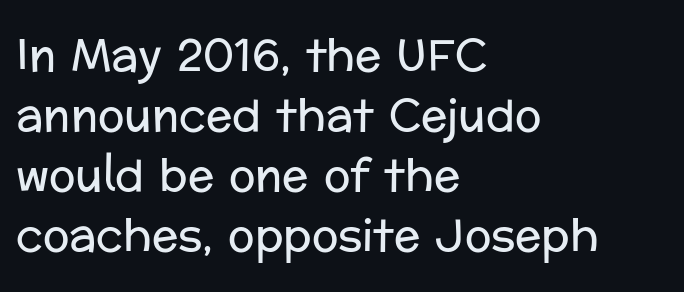
Q: Is the text bold? A: No.
Q: Is the text italic (slanted)? A: No, it is upright.
Q: Is the typeface a serif or a sans-serif typeface? A: Sans-serif.
Q: Is the text underlined? A: No.
Q: How is the paragraph aligned? A: Left-aligned.
Q: Is the spacing between letters normal or unusually wide? A: Normal.
Q: Is the spacing between lines tight, normal or loose? A: Normal.
Q: Width (condensed, normal, or wide)? A: Normal.
Q: Stroke contrast? A: Low.
Q: x-height? A: Medium.
Q: Monospaced? A: No.
